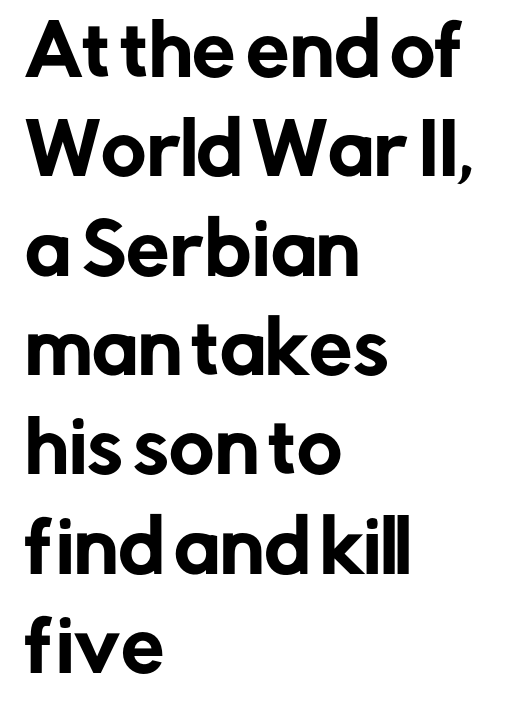
The image shows 69 px sans-serif type, upright; set left-aligned, normal line spacing (1.44x), normal letter spacing, not underlined; low stroke contrast and a medium x-height.
